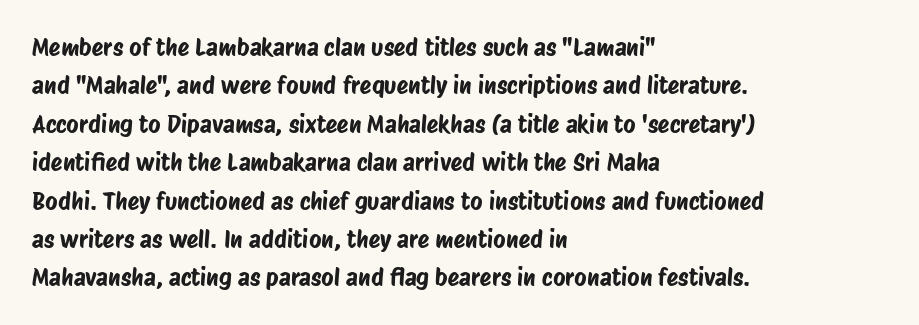
{"underline": "no", "align": "left", "line_spacing": "normal", "line_spacing_ratio": 1.6, "letter_spacing": "normal", "letter_spacing_em": 0.0, "glyph_px": 24}
